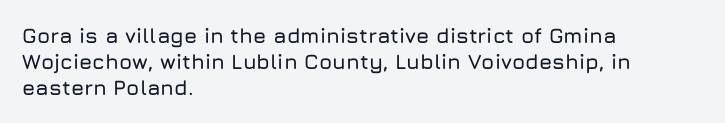
{"italic": "no", "underline": "no", "align": "left", "line_spacing": "normal", "line_spacing_ratio": 1.25, "letter_spacing": "normal", "letter_spacing_em": 0.0, "glyph_px": 21}
